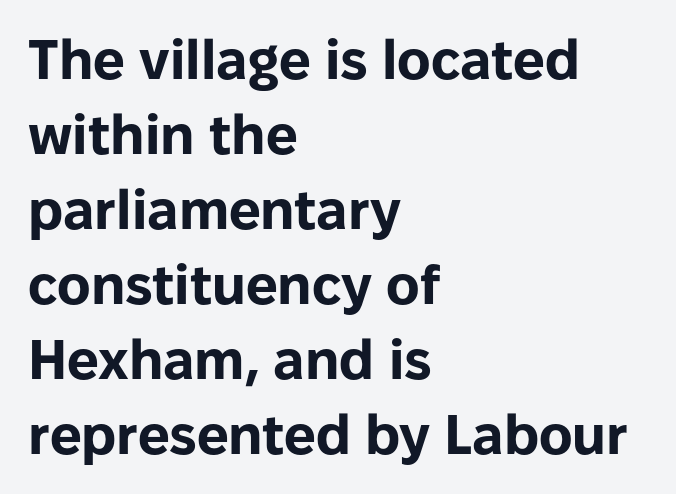
{"serif": "no", "italic": "no", "bold": "yes", "weight": "bold", "width": "normal", "stroke_contrast": "low", "x_height": "medium", "monospaced": "no", "underline": "no", "align": "left", "line_spacing": "normal", "line_spacing_ratio": 1.34, "letter_spacing": "normal", "letter_spacing_em": 0.0, "glyph_px": 56}
